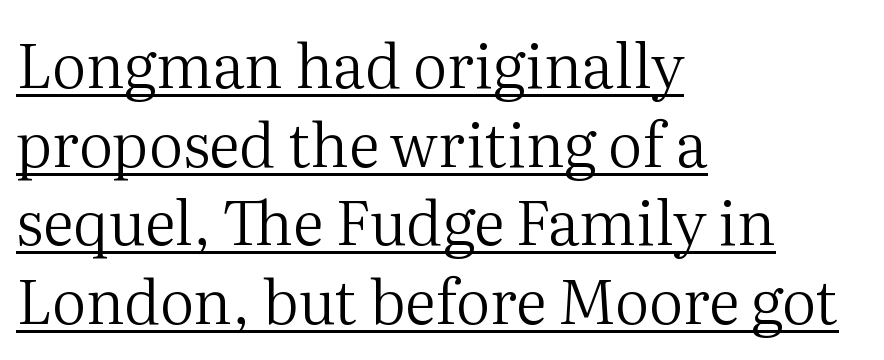
{"serif": "yes", "italic": "no", "bold": "no", "weight": "regular", "width": "normal", "stroke_contrast": "medium", "x_height": "medium", "monospaced": "no", "underline": "yes", "align": "left", "line_spacing": "normal", "line_spacing_ratio": 1.29, "letter_spacing": "normal", "letter_spacing_em": 0.0, "glyph_px": 61}
